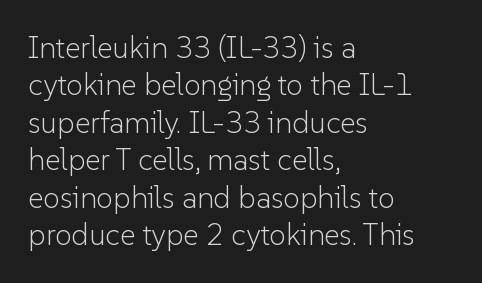
{"serif": "no", "italic": "no", "bold": "no", "weight": "light", "width": "normal", "stroke_contrast": "low", "x_height": "medium", "monospaced": "no", "underline": "no", "align": "left", "line_spacing": "normal", "line_spacing_ratio": 1.25, "letter_spacing": "normal", "letter_spacing_em": 0.0, "glyph_px": 30}
